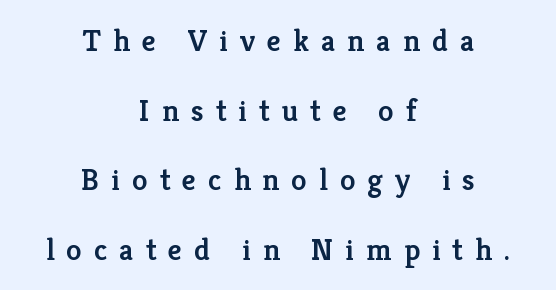
{"serif": "yes", "italic": "no", "bold": "semi", "weight": "semibold", "width": "normal", "stroke_contrast": "low", "x_height": "medium", "monospaced": "no", "underline": "no", "align": "center", "line_spacing": "loose", "line_spacing_ratio": 2.25, "letter_spacing": "wide", "letter_spacing_em": 0.39, "glyph_px": 31}
